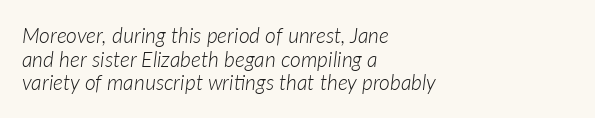
Q: Is the text bold? A: No.
Q: Is the text italic (slanted)? A: Yes, it leans right by about 7 degrees.
Q: Is the text underlined? A: No.
Q: How is the paragraph aligned? A: Left-aligned.
Q: Is the spacing between letters normal or unusually wide? A: Normal.
Q: Is the spacing between lines tight, normal or loose? A: Tight.
